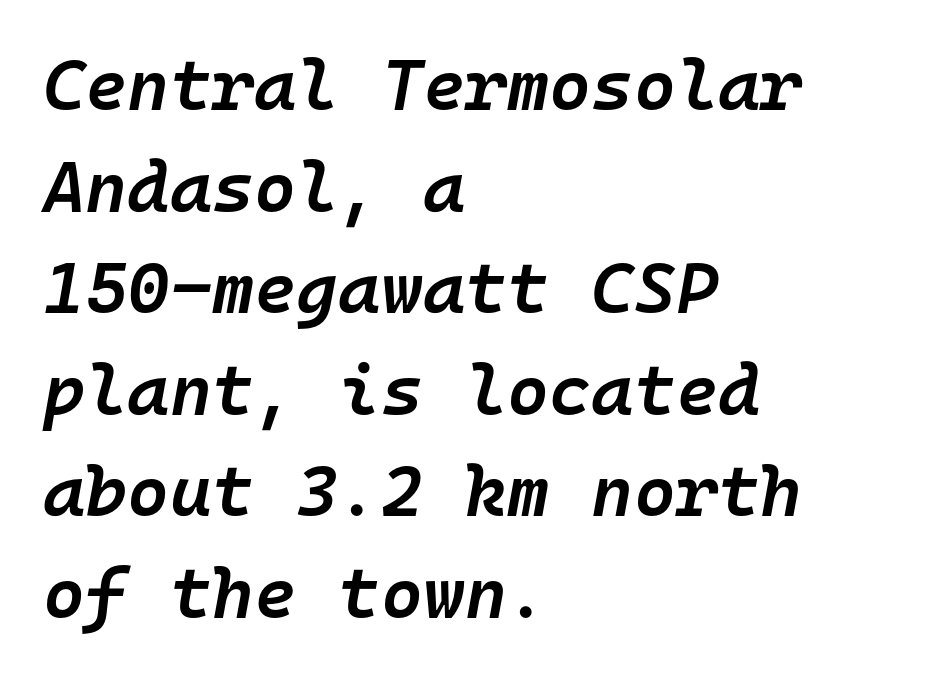
Casual observation: everything's shoved over to the left. You could count columns in this text — the font is strictly monospaced. The passage shown is not underscored anywhere. A typesetter would mark this as italic. Is the letter spacing exaggerated? No — it looks like the ordinary default.
